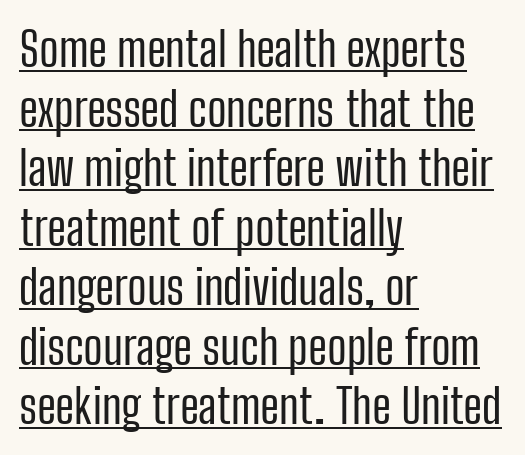
The image shows 48 px regular-weight, condensed sans-serif type, upright; set left-aligned, line spacing 1.24x, normal letter spacing, underlined; low stroke contrast and a medium x-height.
